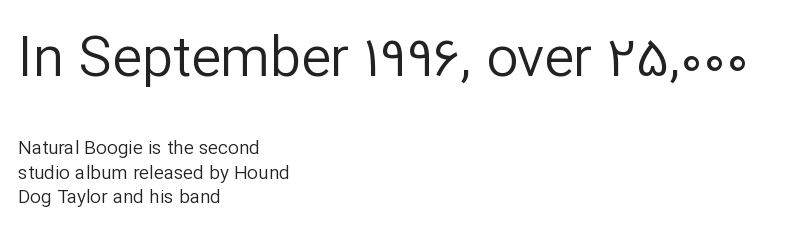
Unlike italic type, these characters show no tilt at all. Casual observation: everything's shoved over to the left. Spacing verdict: proportional, widths tailored to each character. Letter spacing: default. Beneath every word, the page is bare. Stroke thickness stays within the range of a standard reading face or lighter.
